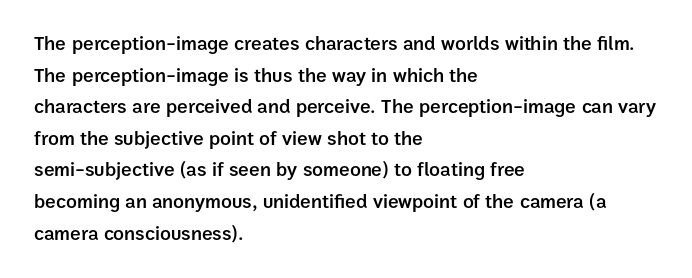
Q: Is the text bold? A: Semi-bold.
Q: Is the text italic (slanted)? A: No, it is upright.
Q: Is the text underlined? A: No.
Q: How is the paragraph aligned? A: Left-aligned.
Q: Is the spacing between letters normal or unusually wide? A: Normal.
Q: Is the spacing between lines tight, normal or loose? A: Normal.
